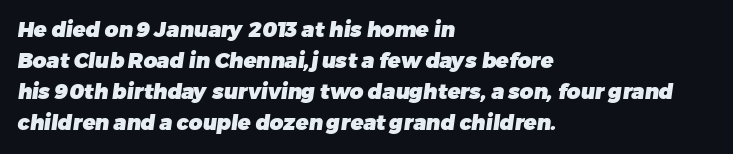
Q: Is the text bold? A: Yes.
Q: Is the text underlined? A: No.
Q: How is the paragraph aligned? A: Left-aligned.
Q: Is the spacing between letters normal or unusually wide? A: Normal.
Q: Is the spacing between lines tight, normal or loose? A: Normal.
